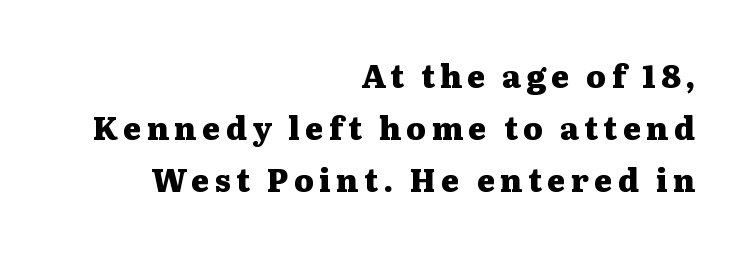
The image shows 31 px heavy, wide serif type, upright; set right-aligned, normal line spacing (1.68x), not underlined; medium stroke contrast and a medium x-height.
